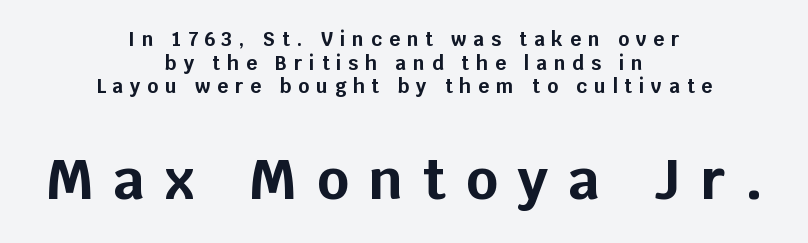
Q: Is the text bold? A: Yes.
Q: Is the text italic (slanted)? A: No, it is upright.
Q: Is the typeface a serif or a sans-serif typeface? A: Sans-serif.
Q: Is the text underlined? A: No.
Q: How is the paragraph aligned? A: Centered.
Q: Is the spacing between letters normal or unusually wide? A: Unusually wide.
Q: Is the spacing between lines tight, normal or loose? A: Normal.
Q: Which block of text is set in a larger size, the first (top) or the second (bottom)? A: The second (bottom) one.
Q: Width (condensed, normal, or wide)? A: Normal.
Q: Stroke contrast? A: Low.
Q: x-height? A: Large.
Q: Monospaced? A: No.
